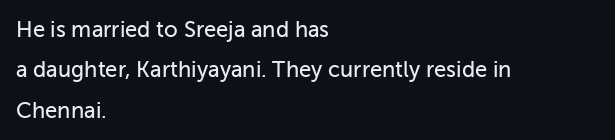
In terms of letterspacing, this is plain default setting. Which margin do the lines hug? The left one — the right edge is uneven. Words float on clear page, feet unadorned. Every character sits straight up, as roman type does.
